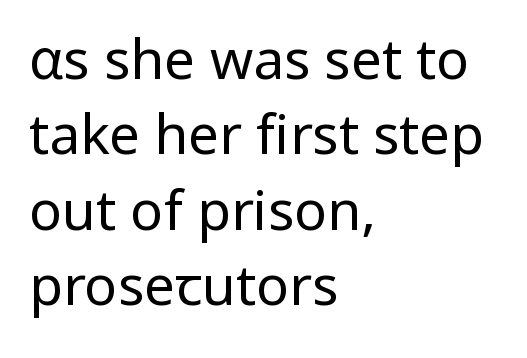
Q: Is the text bold? A: No.
Q: Is the text italic (slanted)? A: No, it is upright.
Q: Is the typeface a serif or a sans-serif typeface? A: Sans-serif.
Q: Is the text underlined? A: No.
Q: How is the paragraph aligned? A: Left-aligned.
Q: Is the spacing between letters normal or unusually wide? A: Normal.
Q: Is the spacing between lines tight, normal or loose? A: Normal.
Q: Width (condensed, normal, or wide)? A: Normal.
Q: Stroke contrast? A: Low.
Q: x-height? A: Medium.
Q: Monospaced? A: No.
